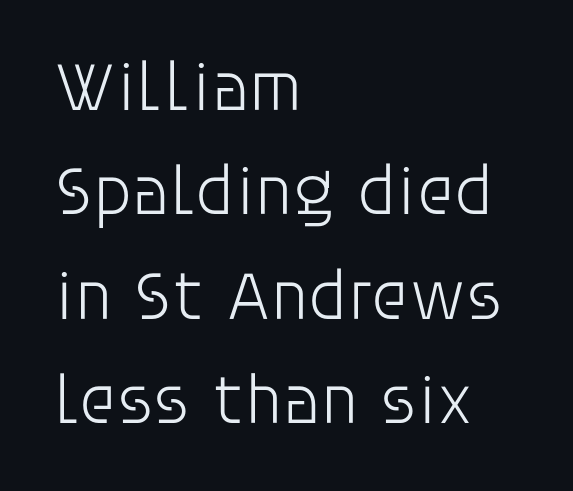
The image shows 70 px light sans-serif type, upright; set left-aligned, normal line spacing (1.49x), normal letter spacing, not underlined; low stroke contrast and a large x-height.
